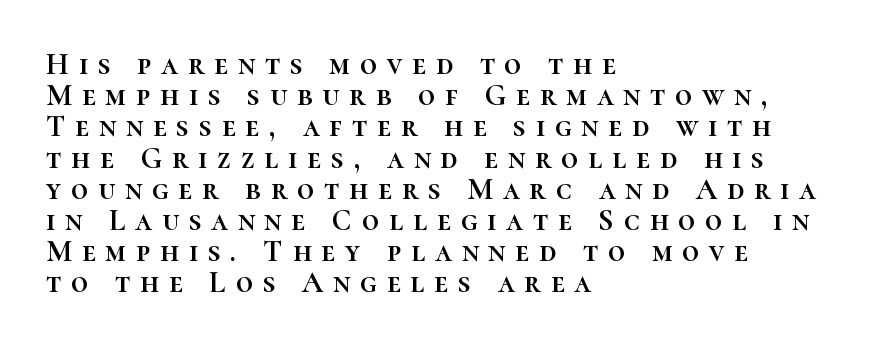
The rendering uses natural spacing where letterforms have individual widths. The tracking reads as deliberately expanded to a designer's eye. These lines huddle together more closely than default settings would place them. A bare baseline throughout the passage. Horizontally, the lines are justified to the leading edge only.
